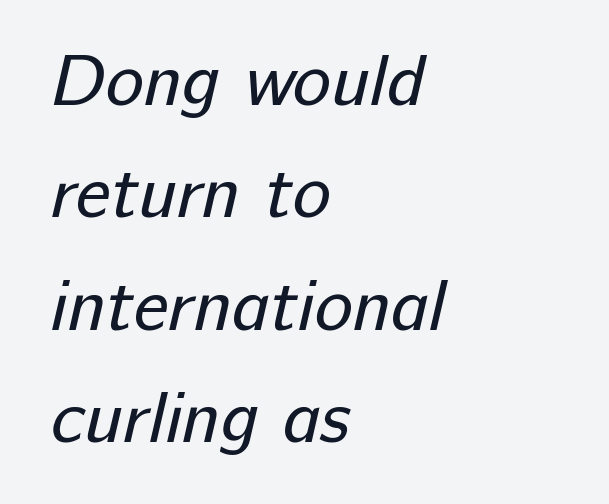
Q: Is the text bold? A: No.
Q: Is the typeface a serif or a sans-serif typeface? A: Sans-serif.
Q: Is the text underlined? A: No.
Q: How is the paragraph aligned? A: Left-aligned.
Q: Is the spacing between letters normal or unusually wide? A: Normal.
Q: Is the spacing between lines tight, normal or loose? A: Normal.
Q: Width (condensed, normal, or wide)? A: Normal.
Q: Stroke contrast? A: Low.
Q: x-height? A: Medium.
Q: Monospaced? A: No.
